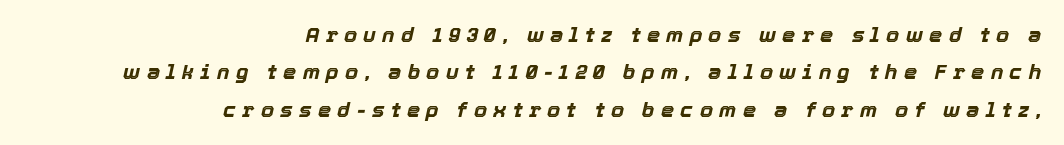
{"italic": "yes", "lean": "right", "slant_degrees": 12, "bold": "yes", "underline": "no", "align": "right", "line_spacing_ratio": 1.78, "letter_spacing": "wide", "letter_spacing_em": 0.3, "glyph_px": 21}
